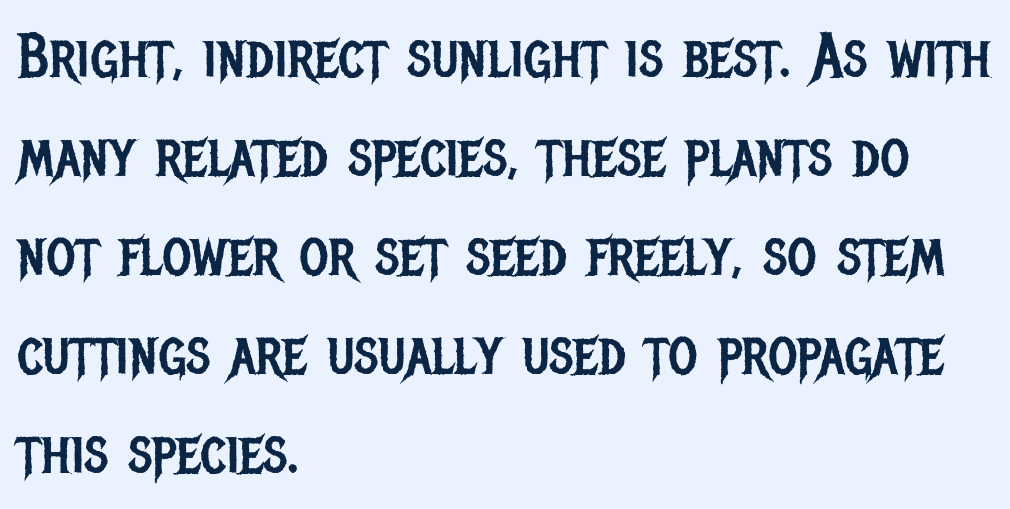
Q: Is the text bold? A: No.
Q: Is the text italic (slanted)? A: No, it is upright.
Q: Is the typeface a serif or a sans-serif typeface? A: Sans-serif.
Q: Is the text underlined? A: No.
Q: How is the paragraph aligned? A: Left-aligned.
Q: Is the spacing between letters normal or unusually wide? A: Normal.
Q: Is the spacing between lines tight, normal or loose? A: Normal.
Q: Width (condensed, normal, or wide)? A: Condensed.
Q: Stroke contrast? A: Low.
Q: x-height? A: Large.
Q: Monospaced? A: No.
